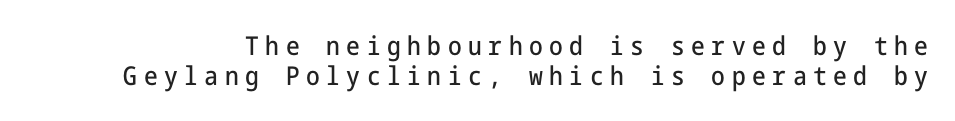
The image shows 26 px text type, upright; set line spacing 1.17x, unusually wide letter spacing (+0.25 em), not underlined.
